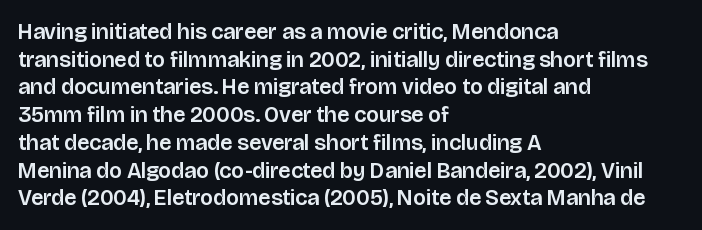
{"italic": "no", "underline": "no", "align": "left", "line_spacing": "normal", "line_spacing_ratio": 1.26, "letter_spacing": "normal", "letter_spacing_em": 0.0, "glyph_px": 22}
